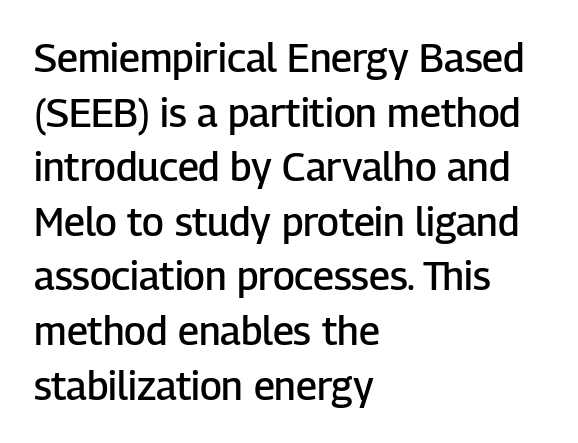
Q: Is the text bold? A: Semi-bold.
Q: Is the text italic (slanted)? A: No, it is upright.
Q: Is the typeface a serif or a sans-serif typeface? A: Sans-serif.
Q: Is the text underlined? A: No.
Q: How is the paragraph aligned? A: Left-aligned.
Q: Is the spacing between letters normal or unusually wide? A: Normal.
Q: Is the spacing between lines tight, normal or loose? A: Normal.
Q: Width (condensed, normal, or wide)? A: Normal.
Q: Stroke contrast? A: Low.
Q: x-height? A: Medium.
Q: Monospaced? A: No.
